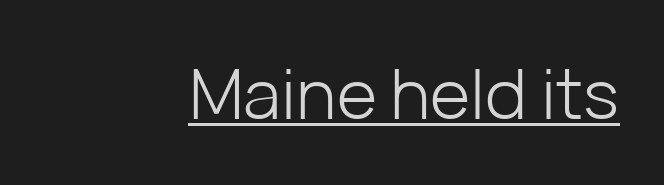
Q: Is the text bold? A: No.
Q: Is the text italic (slanted)? A: No, it is upright.
Q: Is the typeface a serif or a sans-serif typeface? A: Sans-serif.
Q: Is the text underlined? A: Yes.
Q: How is the paragraph aligned? A: Right-aligned.
Q: Is the spacing between letters normal or unusually wide? A: Normal.
Q: Width (condensed, normal, or wide)? A: Normal.
Q: Stroke contrast? A: Low.
Q: x-height? A: Medium.
Q: Monospaced? A: No.
